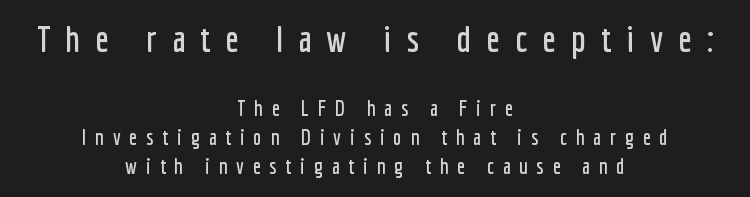
Compared with typical paragraphs, the rows here are spaced about the same. A bare baseline throughout the passage. The designer gave the opening block more size than the closing block. These lines are rendered in a variable-pitch font.
